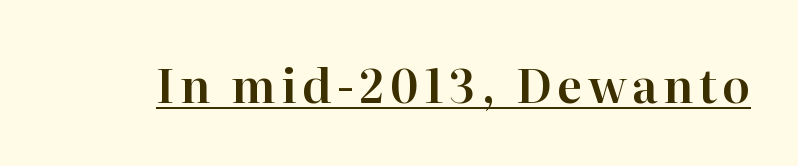
The image shows 46 px serif type, upright; set underlined; high stroke contrast and a medium x-height.
